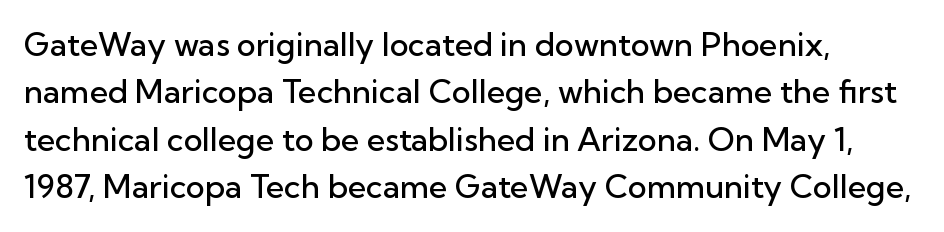
{"serif": "no", "italic": "no", "bold": "semi", "weight": "semibold", "width": "normal", "stroke_contrast": "low", "x_height": "medium", "monospaced": "no", "underline": "no", "align": "left", "line_spacing": "normal", "line_spacing_ratio": 1.48, "letter_spacing": "normal", "letter_spacing_em": 0.0, "glyph_px": 32}
